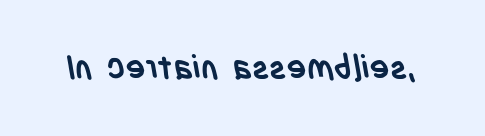
{"serif": "no", "bold": "yes", "weight": "semibold", "width": "condensed", "stroke_contrast": "low", "x_height": "large", "monospaced": "no", "underline": "no", "letter_spacing": "normal", "letter_spacing_em": 0.0, "glyph_px": 33}
